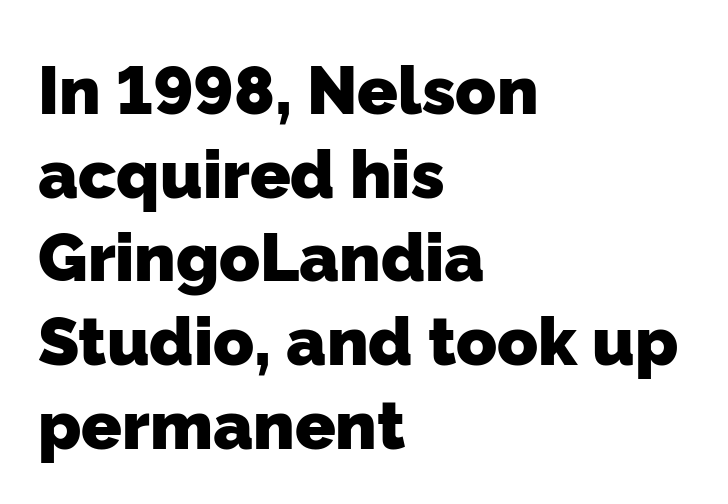
You could not count columns in this text — the font is proportionally spaced. Does the copy run flush right? No — it runs flush left. Its strokes are broad and dark, the hallmark of bold type. Plain, unruled lines of type. This sample keeps an unexceptional amount of space between lines. There is no visible air inserted between adjacent glyphs.
